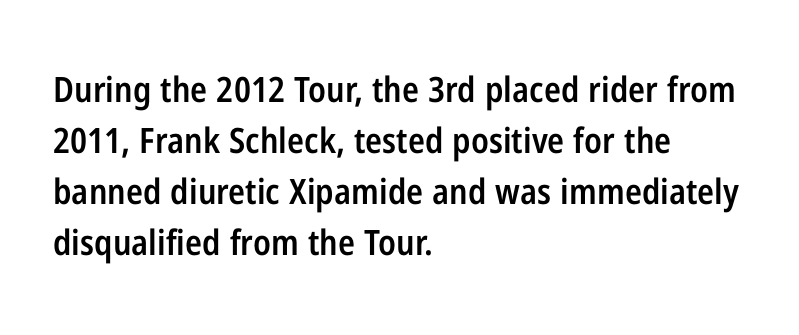
The image shows 35 px semibold, condensed sans-serif type, upright; set left-aligned, normal line spacing (1.46x), normal letter spacing, not underlined; low stroke contrast and a medium x-height.
